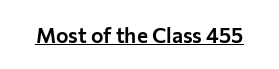
The image shows 21 px text type, upright; set normal letter spacing, underlined.
